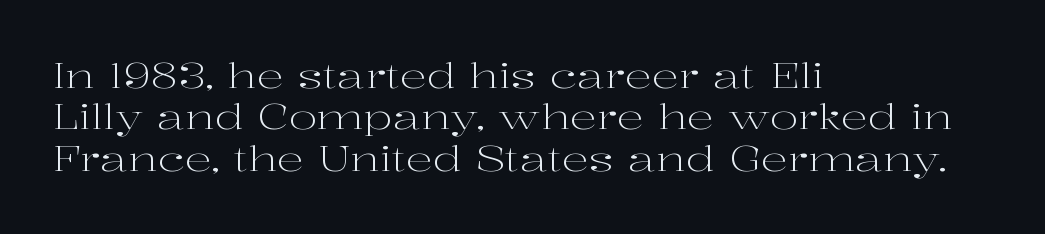
Q: Is the text bold? A: No.
Q: Is the text italic (slanted)? A: No, it is upright.
Q: Is the typeface a serif or a sans-serif typeface? A: Serif.
Q: Is the text underlined? A: No.
Q: How is the paragraph aligned? A: Left-aligned.
Q: Is the spacing between letters normal or unusually wide? A: Normal.
Q: Width (condensed, normal, or wide)? A: Wide.
Q: Stroke contrast? A: High.
Q: x-height? A: Medium.
Q: Monospaced? A: No.
